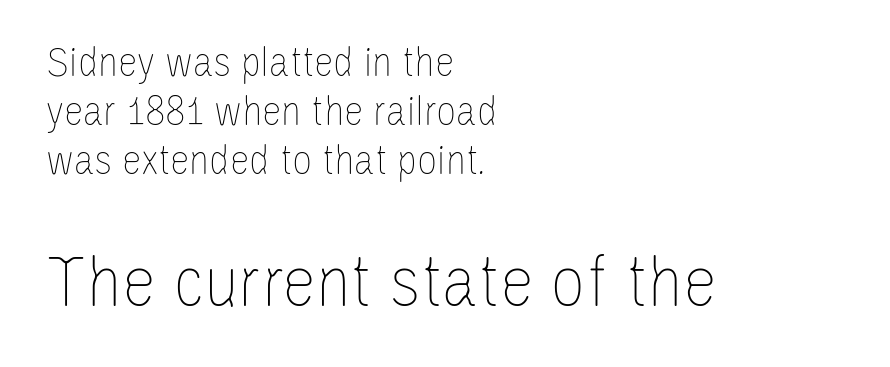
Line beginnings align vertically; line endings do not. The passage shown is not bold in any degree. You could call the tracking neutral — neither tight nor loose. The glyphs are unaccompanied by any horizontal stroke below them.
